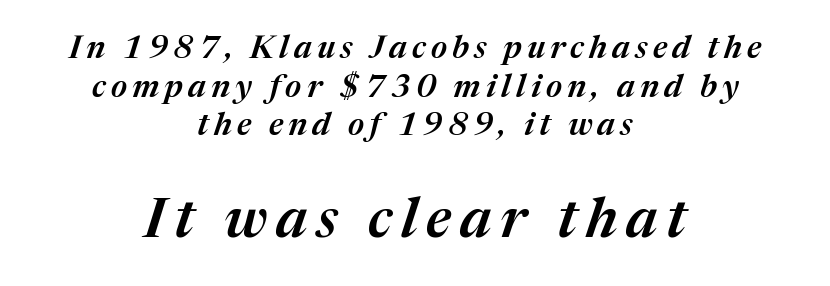
The image shows 56 px semibold type, italic (leaning right); set centered, line spacing 1.21x, not underlined; the second (bottom) block is 1.75x larger; medium stroke contrast and a medium x-height.
